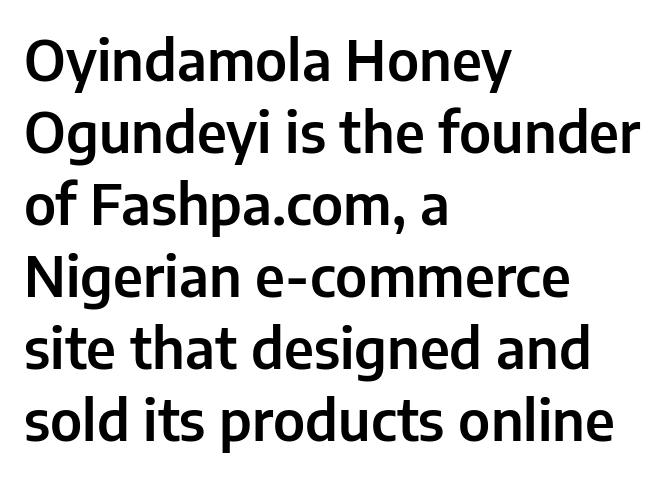
The image shows 55 px sans-serif type, upright; set left-aligned, normal line spacing (1.31x), normal letter spacing, not underlined; low stroke contrast and a medium x-height.
